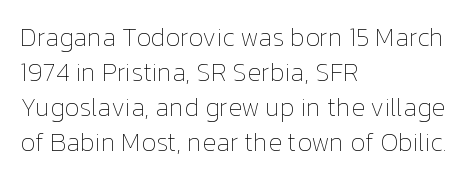
Q: Is the text bold? A: No.
Q: Is the text italic (slanted)? A: No, it is upright.
Q: Is the text underlined? A: No.
Q: How is the paragraph aligned? A: Left-aligned.
Q: Is the spacing between letters normal or unusually wide? A: Normal.
Q: Is the spacing between lines tight, normal or loose? A: Normal.
